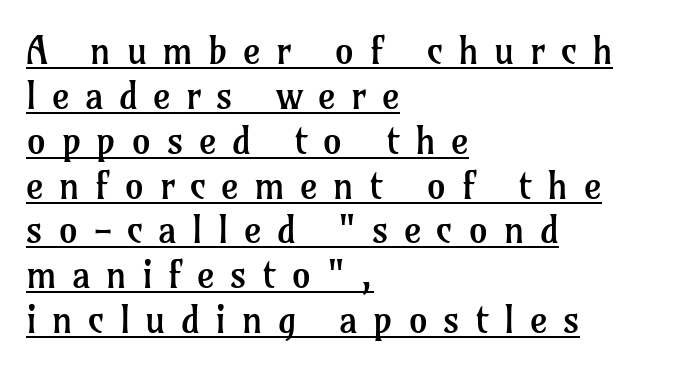
Q: Is the text bold? A: No.
Q: Is the text italic (slanted)? A: No, it is upright.
Q: Is the typeface a serif or a sans-serif typeface? A: Serif.
Q: Is the text underlined? A: Yes.
Q: How is the paragraph aligned? A: Left-aligned.
Q: Is the spacing between letters normal or unusually wide? A: Unusually wide.
Q: Width (condensed, normal, or wide)? A: Normal.
Q: Stroke contrast? A: Low.
Q: x-height? A: Medium.
Q: Monospaced? A: No.
